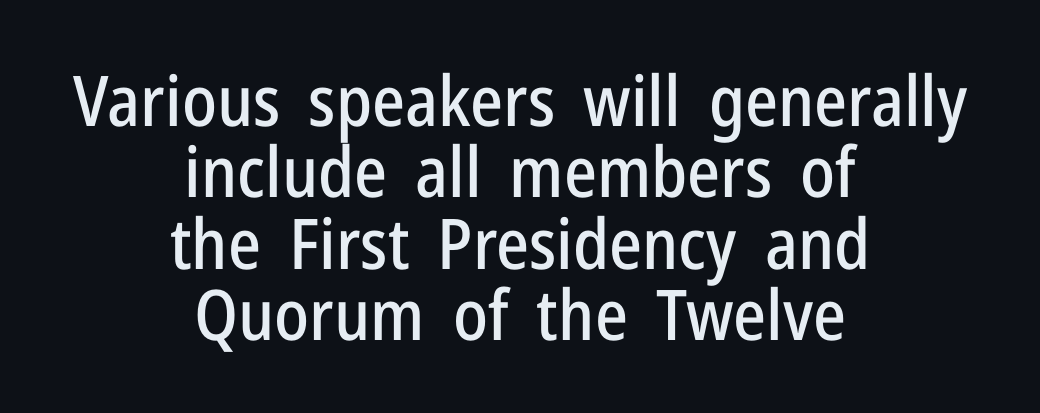
This rendering employs a face without finishing strokes, i.e., a sans-serif. Proportional: the letters do not fall into vertical columns. Every character sits straight up, as roman type does. Is the letter spacing exaggerated? No — it looks like the ordinary default. Centered paragraph, ragged on both sides.
